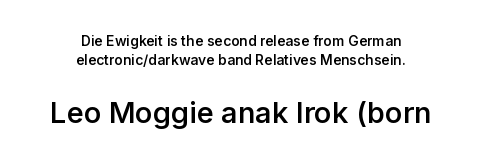
Q: Is the text bold? A: Semi-bold.
Q: Is the text italic (slanted)? A: No, it is upright.
Q: Is the typeface a serif or a sans-serif typeface? A: Sans-serif.
Q: Is the text underlined? A: No.
Q: How is the paragraph aligned? A: Centered.
Q: Is the spacing between letters normal or unusually wide? A: Normal.
Q: Is the spacing between lines tight, normal or loose? A: Normal.
Q: Which block of text is set in a larger size, the first (top) or the second (bottom)? A: The second (bottom) one.
Q: Width (condensed, normal, or wide)? A: Normal.
Q: Stroke contrast? A: Low.
Q: x-height? A: Medium.
Q: Monospaced? A: No.
